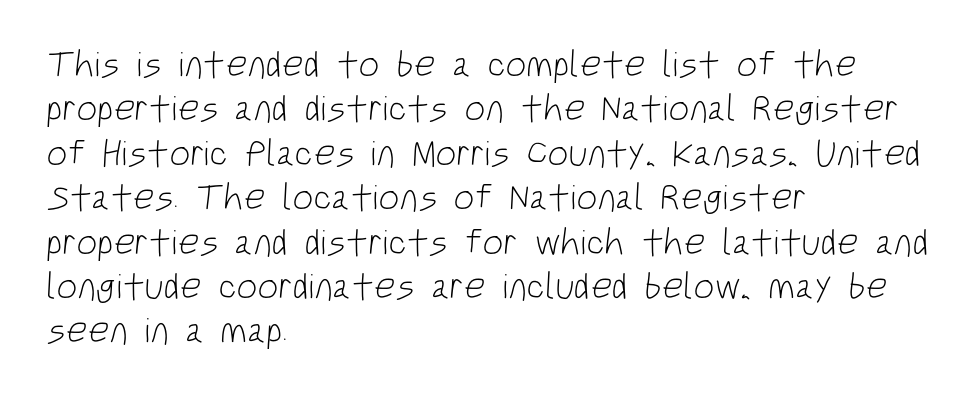
These lines keep a tight, regular rhythm from letter to letter. The weight would be labelled regular, book, light, or lighter still. Nope, no serifs anywhere on these letters. Compared with a centered layout, this one pins lines to the left instead. Character widths vary here, with narrow letters taking less room than wide ones. Has an underline been added? It has not.
